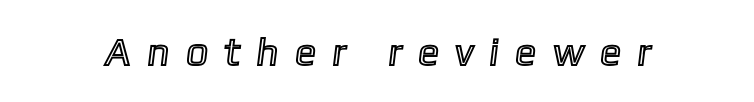
{"width": "normal", "x_height": "medium", "monospaced": "no", "underline": "no", "letter_spacing": "wide", "letter_spacing_em": 0.42, "glyph_px": 39}
